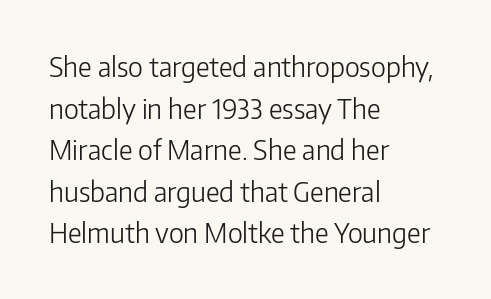
{"italic": "no", "bold": "no", "underline": "no", "align": "left", "line_spacing": "normal", "line_spacing_ratio": 1.54, "letter_spacing": "normal", "letter_spacing_em": 0.0, "glyph_px": 27}
